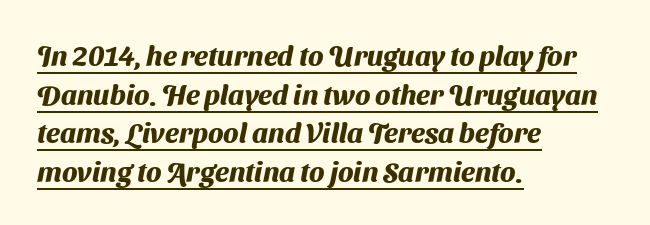
{"serif": "no", "bold": "yes", "weight": "heavy", "width": "normal", "stroke_contrast": "medium", "x_height": "medium", "monospaced": "no", "underline": "yes", "align": "left", "line_spacing": "normal", "line_spacing_ratio": 1.38, "letter_spacing": "normal", "letter_spacing_em": 0.0, "glyph_px": 28}
